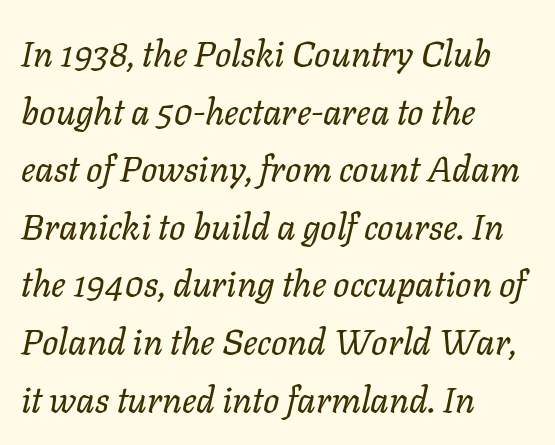
{"italic": "yes", "lean": "right", "slant_degrees": 11, "bold": "no", "weight": "regular", "width": "normal", "stroke_contrast": "low", "x_height": "medium", "monospaced": "no", "underline": "no", "align": "left", "line_spacing": "normal", "line_spacing_ratio": 1.6, "letter_spacing": "normal", "letter_spacing_em": 0.0, "glyph_px": 36}
